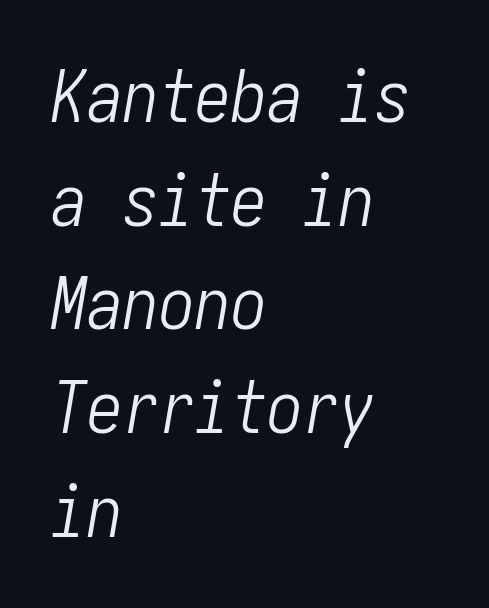
The image shows 72 px light, condensed type, italic (leaning right); set left-aligned, normal line spacing (1.44x), normal letter spacing, not underlined; low stroke contrast and a medium x-height.
